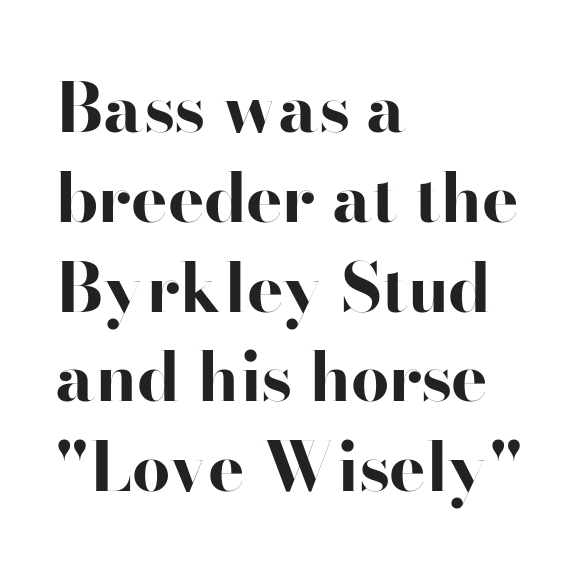
{"serif": "no", "italic": "no", "bold": "yes", "weight": "bold", "width": "wide", "stroke_contrast": "high", "x_height": "small", "monospaced": "no", "underline": "no", "align": "left", "line_spacing": "normal", "line_spacing_ratio": 1.32, "letter_spacing": "normal", "letter_spacing_em": 0.0, "glyph_px": 68}
